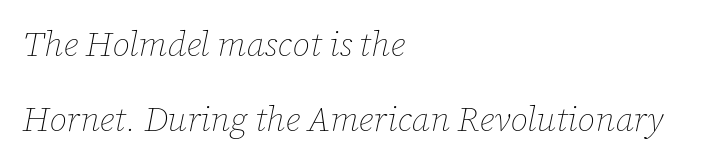
Quick note: underline off. Weight: in the light-to-regular range. Think of a printed novel: that variable character pitch is what you see here. Notice how the stems are inclined rather than vertical — that's the hallmark of italics. The leading is generous, giving the passage an open texture.
